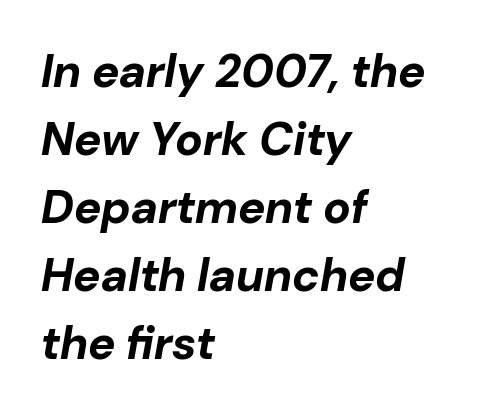
{"italic": "yes", "lean": "right", "slant_degrees": 10, "bold": "yes", "weight": "bold", "width": "normal", "stroke_contrast": "low", "x_height": "medium", "monospaced": "no", "underline": "no", "align": "left", "line_spacing": "normal", "line_spacing_ratio": 1.48, "letter_spacing": "normal", "letter_spacing_em": 0.0, "glyph_px": 46}
